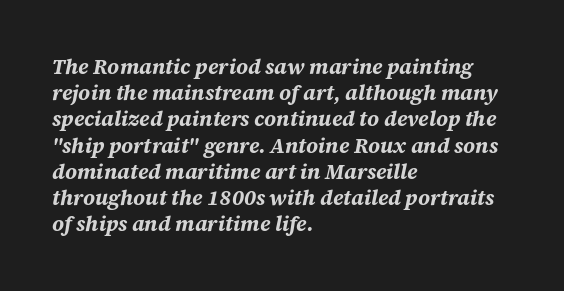
{"italic": "yes", "lean": "right", "slant_degrees": 12, "bold": "yes", "underline": "no", "align": "left", "line_spacing": "normal", "line_spacing_ratio": 1.25, "letter_spacing": "normal", "letter_spacing_em": 0.0, "glyph_px": 21}
